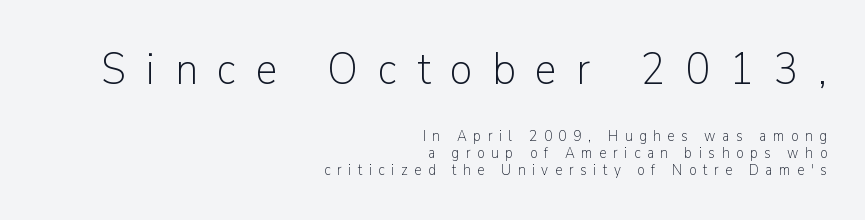
Cramped leading. The face looks like a standard text weight, possibly lighter. Character size in the leading block exceeds that of the trailing block. One-word summary of the alignment: right. The face used here is proportionally spaced, like ordinary book or web type.
